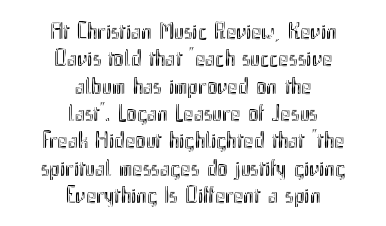
The image shows 24 px text type, upright; set centered, tight line spacing (1.14x), normal letter spacing, not underlined.
